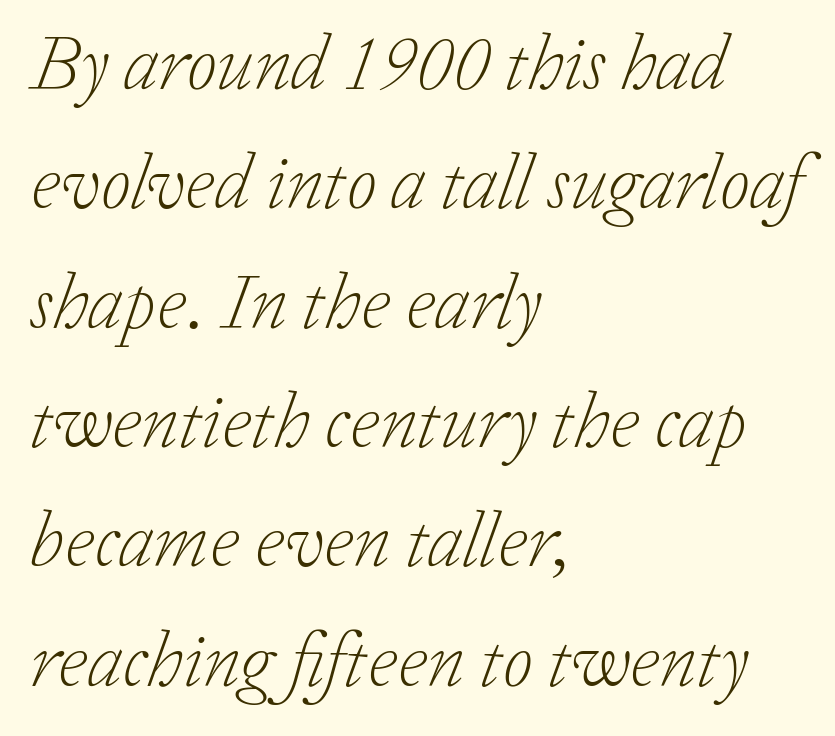
The image shows 78 px light serif type, italic (leaning right); set left-aligned, normal line spacing (1.53x), normal letter spacing, not underlined; low stroke contrast and a medium x-height.
